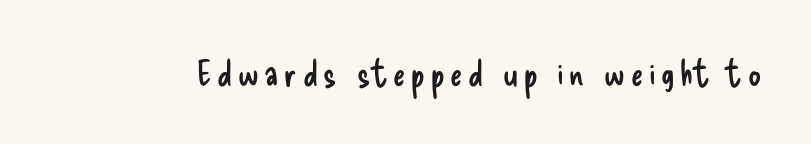
Looks like regular typesetting: each glyph gets only the width it needs. Each letter's strokes conclude bluntly, with no projecting serifs. Type without underlining. Vertical stems look standard width or narrower in stroke. Italic? Not at all — the glyphs are vertical.
